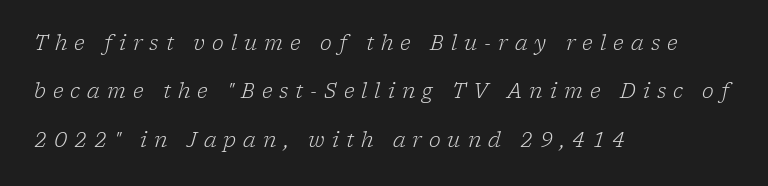
The image shows 20 px text type, italic (leaning right); set left-aligned, loose line spacing (2.42x), unusually wide letter spacing (+0.35 em), not underlined.
